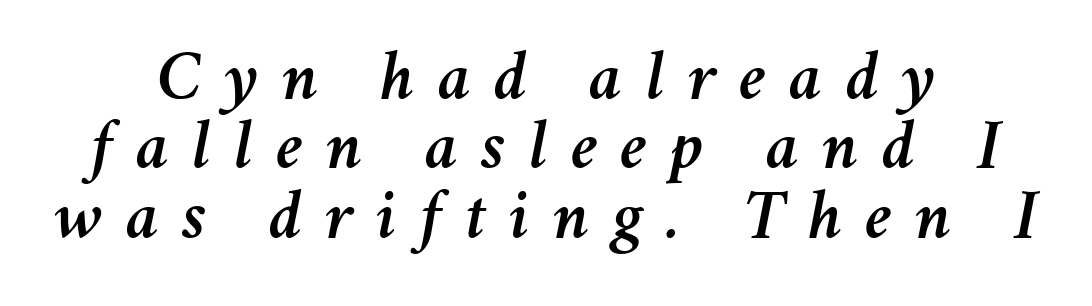
The image shows 70 px text type, italic (leaning right); set centered, tight line spacing (0.99x), unusually wide letter spacing (+0.33 em), not underlined; medium stroke contrast and a medium x-height.
